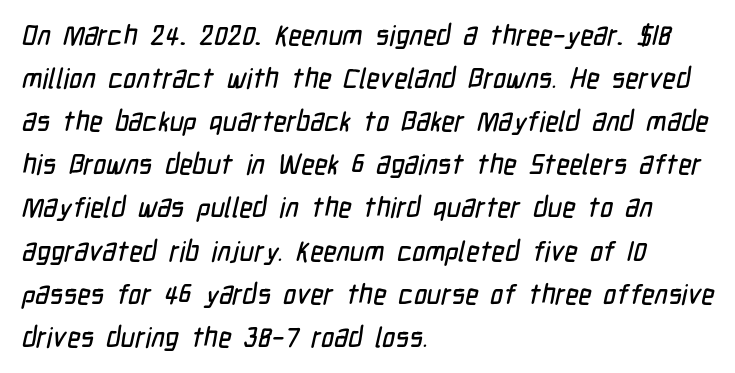
{"serif": "no", "width": "condensed", "stroke_contrast": "low", "x_height": "medium", "monospaced": "no", "underline": "no", "align": "left", "line_spacing": "normal", "line_spacing_ratio": 1.54, "letter_spacing": "normal", "letter_spacing_em": 0.0, "glyph_px": 28}
